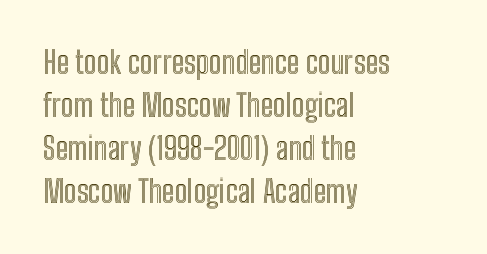
The image shows 31 px condensed type, upright; set left-aligned, normal line spacing (1.39x), normal letter spacing, not underlined; a medium x-height.
